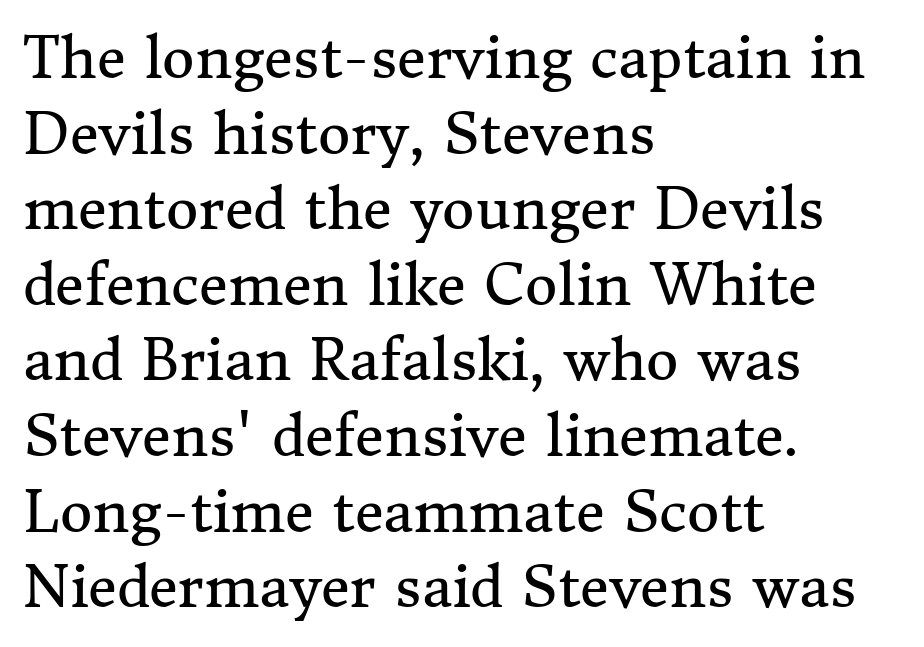
Q: Is the text bold? A: No.
Q: Is the text italic (slanted)? A: No, it is upright.
Q: Is the typeface a serif or a sans-serif typeface? A: Serif.
Q: Is the text underlined? A: No.
Q: How is the paragraph aligned? A: Left-aligned.
Q: Is the spacing between letters normal or unusually wide? A: Normal.
Q: Is the spacing between lines tight, normal or loose? A: Normal.
Q: Width (condensed, normal, or wide)? A: Normal.
Q: Stroke contrast? A: Medium.
Q: x-height? A: Medium.
Q: Monospaced? A: No.
